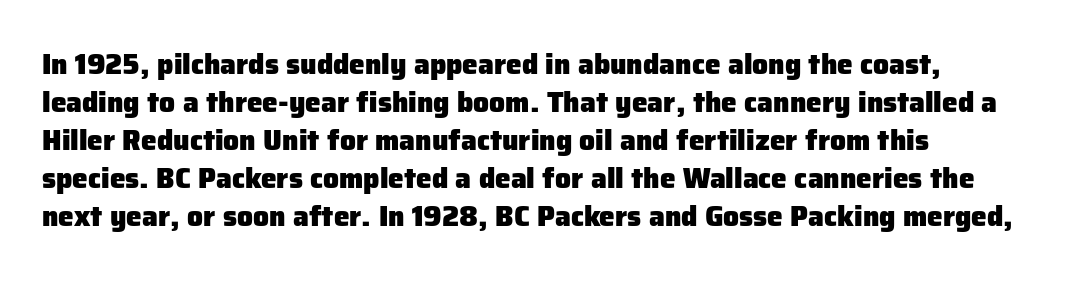
Q: Is the text bold? A: Yes.
Q: Is the text italic (slanted)? A: No, it is upright.
Q: Is the typeface a serif or a sans-serif typeface? A: Sans-serif.
Q: Is the text underlined? A: No.
Q: Is the spacing between letters normal or unusually wide? A: Normal.
Q: Is the spacing between lines tight, normal or loose? A: Normal.
Q: Width (condensed, normal, or wide)? A: Normal.
Q: Stroke contrast? A: Low.
Q: x-height? A: Medium.
Q: Monospaced? A: No.
